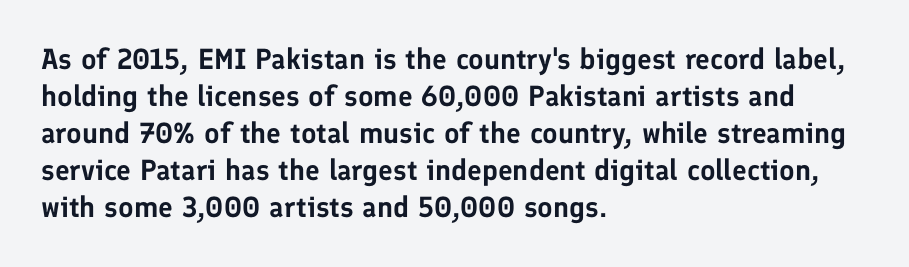
Has an underline been added? It has not. Is the letter spacing exaggerated? No — it looks like the ordinary default. Is this a fixed-width face? No — the glyphs have proportional, varying widths. It's the straight-up-and-down kind of type. Horizontally, the lines are justified to the leading edge only.
